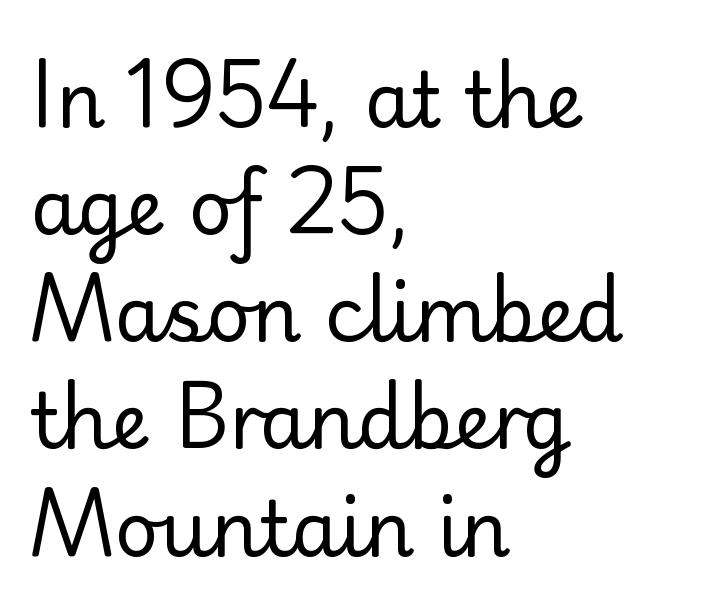
Honestly, the letter spacing is just normal — you wouldn't notice it. Varying glyph widths throughout — classic text-font behaviour. Look at the bottom of the vertical strokes: they stop flat, with no serifs. A roman cut, with each character standing at attention.
